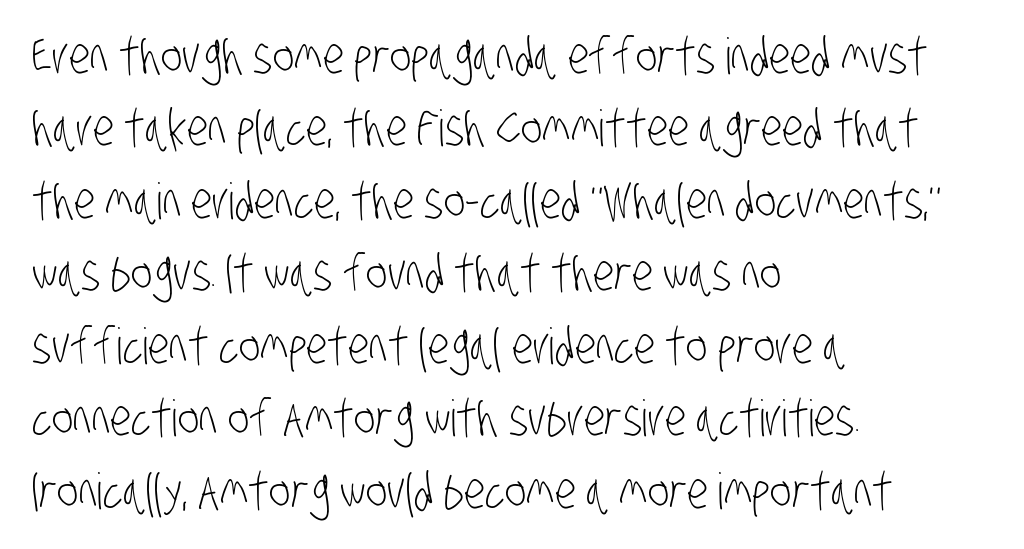
Compared with a typical body face, this is equally light or lighter still. Are there feet on the stems? There aren't — it's a sans. This rendering features lettering with no underline. The rag falls on the right side of this text block. How are the letters spaced? Ordinarily, with no added tracking. Looks like regular typesetting: each glyph gets only the width it needs.
